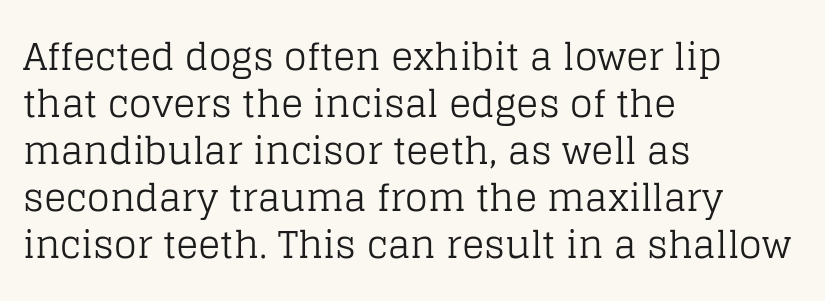
Tall strokes in this sample are plumb rather than angled. Stroke mass is kept to a normal reading level or below. The rendering uses a moderate line-height, typical for paragraphs. The line texture is even and compact thanks to regular tracking. Leftover space on each line is placed entirely after the last word.
